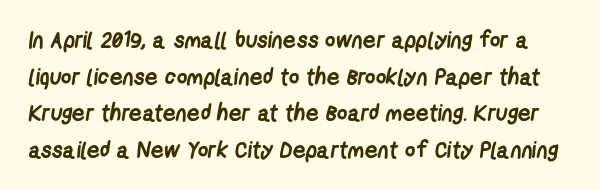
{"bold": "yes", "underline": "no", "line_spacing": "normal", "line_spacing_ratio": 1.59, "letter_spacing": "normal", "letter_spacing_em": 0.0, "glyph_px": 23}
